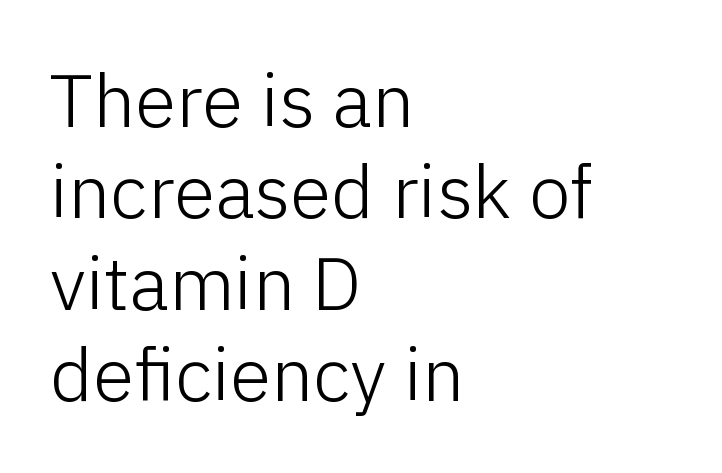
{"serif": "no", "italic": "no", "bold": "no", "weight": "light", "width": "normal", "stroke_contrast": "low", "x_height": "medium", "monospaced": "no", "underline": "no", "align": "left", "line_spacing_ratio": 1.22, "letter_spacing": "normal", "letter_spacing_em": 0.0, "glyph_px": 75}
